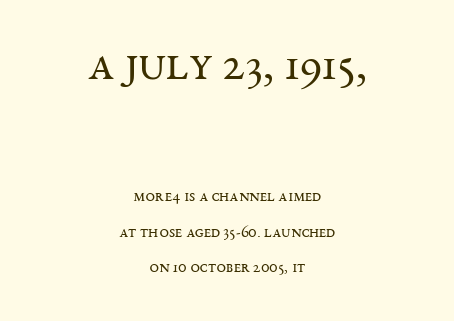
Q: Is the text bold? A: No.
Q: Is the text italic (slanted)? A: No, it is upright.
Q: Is the typeface a serif or a sans-serif typeface? A: Serif.
Q: Is the text underlined? A: No.
Q: How is the paragraph aligned? A: Centered.
Q: Is the spacing between letters normal or unusually wide? A: Normal.
Q: Is the spacing between lines tight, normal or loose? A: Loose.
Q: Which block of text is set in a larger size, the first (top) or the second (bottom)? A: The first (top) one.
Q: Width (condensed, normal, or wide)? A: Wide.
Q: Stroke contrast? A: Medium.
Q: x-height? A: Large.
Q: Monospaced? A: No.
